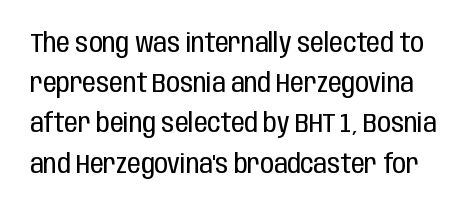
The strip under each line holds only bare page. The lines sit at an ordinary, default distance from one another. Unbolded letterforms with no extra heft. Italic? Not at all — the glyphs are vertical.
